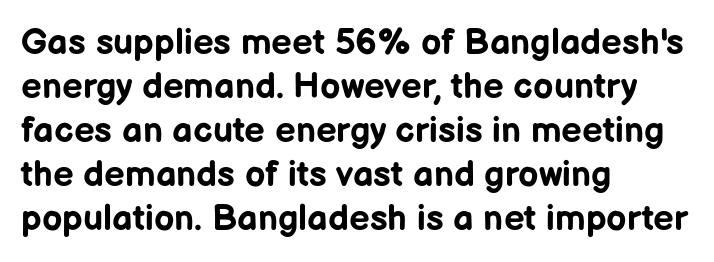
The image shows 36 px bold sans-serif type, upright; set left-aligned, line spacing 1.22x, normal letter spacing, not underlined; low stroke contrast and a medium x-height.
